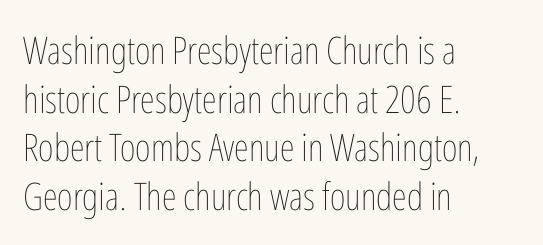
{"italic": "no", "bold": "no", "weight": "thin", "width": "condensed", "stroke_contrast": "low", "x_height": "medium", "monospaced": "no", "underline": "no", "align": "left", "line_spacing": "normal", "line_spacing_ratio": 1.28, "letter_spacing": "normal", "letter_spacing_em": 0.0, "glyph_px": 38}
